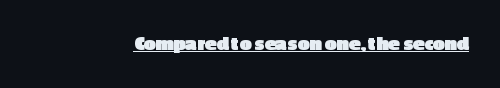
The image shows 21 px bold type, upright; set normal letter spacing, underlined.
